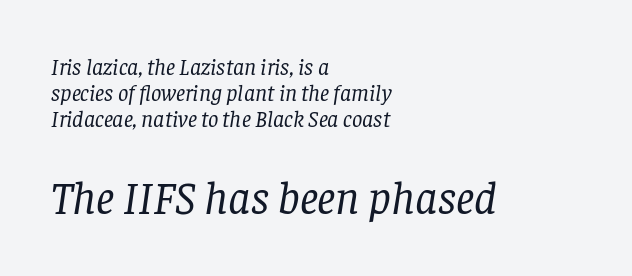
Check the space under the baseline: it is left empty. There is no visible air inserted between adjacent glyphs. Block two is the big one; block one sits smaller above it. No letter is thick-stroked: the sample isn't bold.
